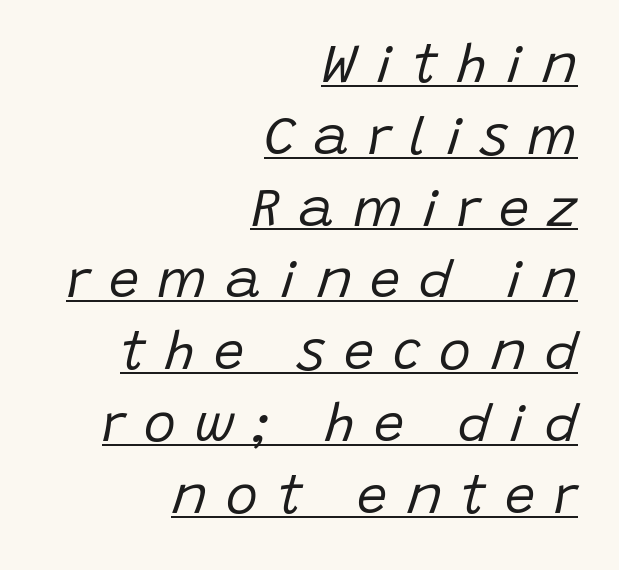
The image shows 54 px regular-weight type, italic (leaning right); set right-aligned, normal line spacing (1.33x), unusually wide letter spacing (+0.35 em), underlined; low stroke contrast and a large x-height.
